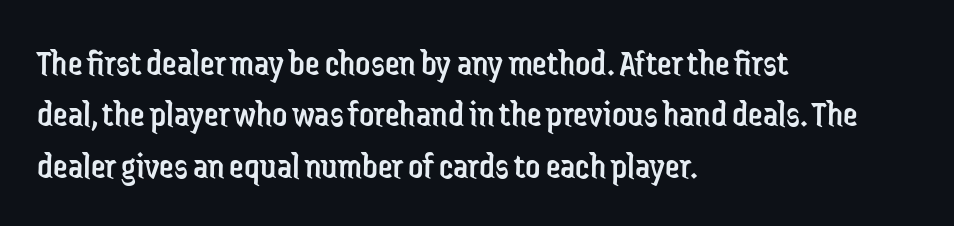
This sample keeps an unexceptional amount of space between lines. This rendering uses left alignment, leaving the right contour irregular. This sample has the flowing, uneven cadence of proportional lettering. The rendering keeps characters at their native spacing. Notice how the stems are strictly vertical — no italics here.
